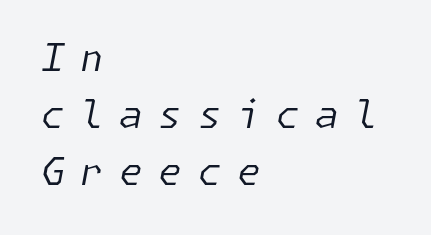
The image shows 38 px regular-weight type, italic (leaning right); set left-aligned, normal line spacing (1.5x), unusually wide letter spacing (+0.41 em), not underlined; low stroke contrast and a medium x-height.
